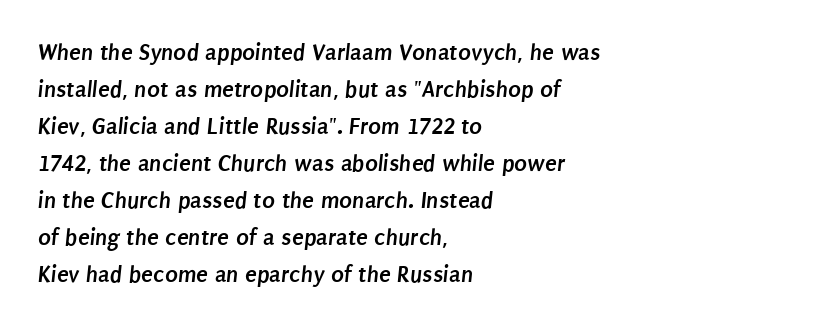
Q: Is the text bold? A: Yes.
Q: Is the text underlined? A: No.
Q: How is the paragraph aligned? A: Left-aligned.
Q: Is the spacing between letters normal or unusually wide? A: Normal.
Q: Is the spacing between lines tight, normal or loose? A: Normal.
